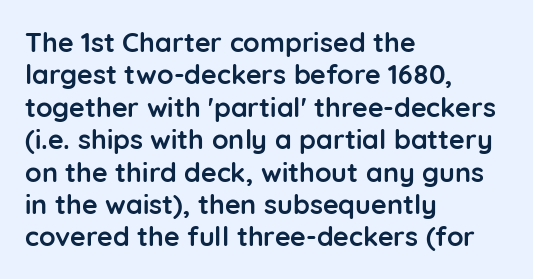
The image shows 27 px bold type, upright; set left-aligned, line spacing 1.2x, normal letter spacing, not underlined.
